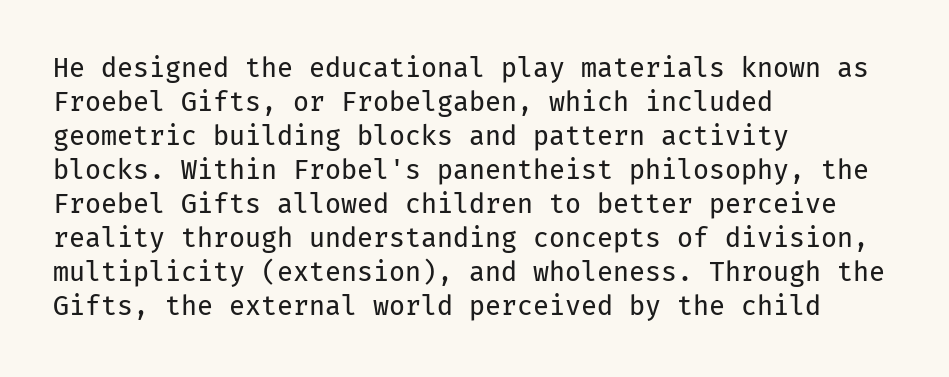
Q: Is the text bold? A: No.
Q: Is the text italic (slanted)? A: No, it is upright.
Q: Is the text underlined? A: No.
Q: How is the paragraph aligned? A: Left-aligned.
Q: Is the spacing between letters normal or unusually wide? A: Normal.
Q: Is the spacing between lines tight, normal or loose? A: Normal.
